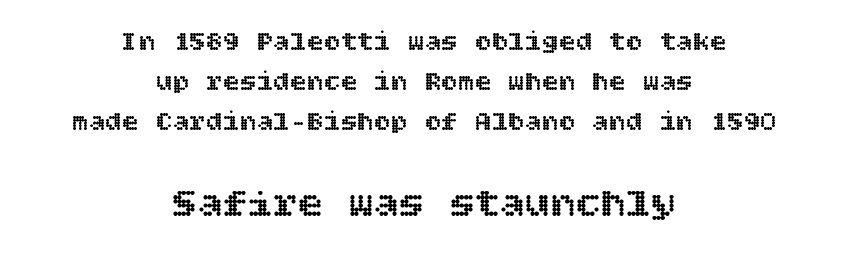
Q: Is the text italic (slanted)? A: No, it is upright.
Q: Is the text underlined? A: No.
Q: How is the paragraph aligned? A: Centered.
Q: Is the spacing between letters normal or unusually wide? A: Normal.
Q: Is the spacing between lines tight, normal or loose? A: Normal.
Q: Which block of text is set in a larger size, the first (top) or the second (bottom)? A: The second (bottom) one.
Q: Width (condensed, normal, or wide)? A: Normal.
Q: x-height? A: Large.
